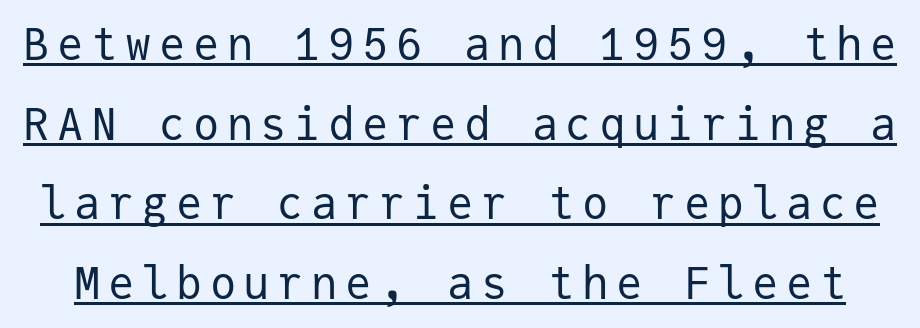
{"serif": "no", "italic": "no", "bold": "no", "weight": "regular", "width": "normal", "stroke_contrast": "low", "x_height": "medium", "monospaced": "yes", "underline": "yes", "line_spacing_ratio": 1.81, "glyph_px": 44}
